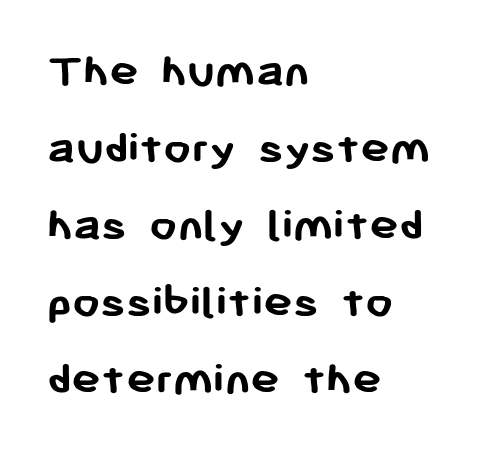
{"serif": "no", "italic": "no", "bold": "yes", "weight": "semibold", "width": "normal", "stroke_contrast": "low", "x_height": "medium", "monospaced": "no", "underline": "no", "align": "left", "line_spacing": "normal", "line_spacing_ratio": 1.57, "letter_spacing": "normal", "letter_spacing_em": 0.0, "glyph_px": 49}
